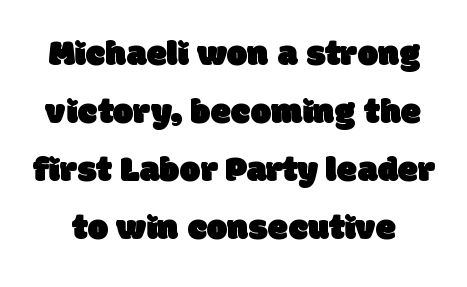
{"serif": "no", "width": "normal", "stroke_contrast": "low", "x_height": "large", "monospaced": "no", "underline": "no", "line_spacing": "normal", "line_spacing_ratio": 1.57, "letter_spacing": "normal", "letter_spacing_em": 0.0, "glyph_px": 37}
